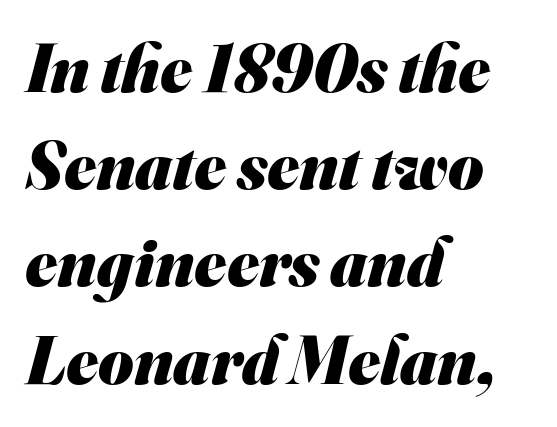
Q: Is the text bold? A: Yes.
Q: Is the typeface a serif or a sans-serif typeface? A: Sans-serif.
Q: Is the text underlined? A: No.
Q: How is the paragraph aligned? A: Left-aligned.
Q: Is the spacing between letters normal or unusually wide? A: Normal.
Q: Is the spacing between lines tight, normal or loose? A: Normal.
Q: Width (condensed, normal, or wide)? A: Normal.
Q: Stroke contrast? A: Medium.
Q: x-height? A: Small.
Q: Monospaced? A: No.
